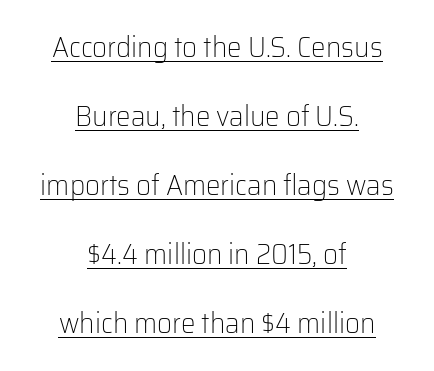
{"serif": "no", "italic": "no", "bold": "no", "weight": "light", "width": "normal", "stroke_contrast": "low", "x_height": "medium", "monospaced": "no", "underline": "yes", "align": "center", "line_spacing": "loose", "line_spacing_ratio": 2.38, "letter_spacing": "normal", "letter_spacing_em": 0.0, "glyph_px": 29}
